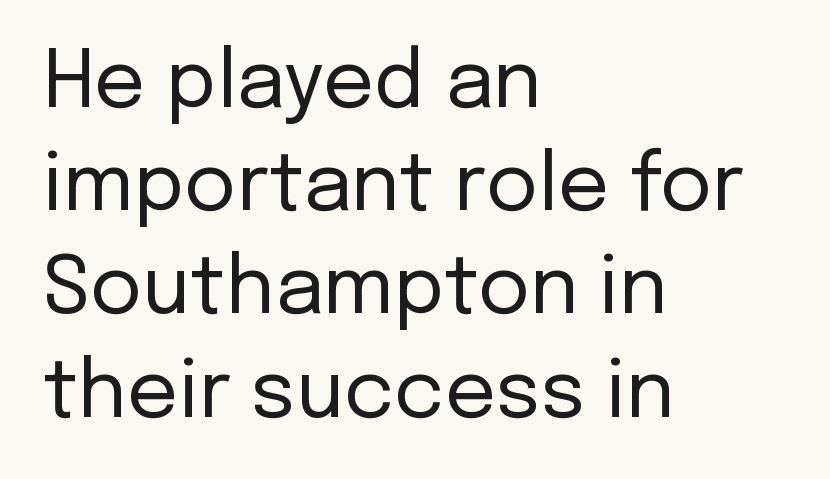
The image shows 80 px regular-weight sans-serif type, upright; set left-aligned, normal line spacing (1.29x), normal letter spacing, not underlined; low stroke contrast and a medium x-height.
